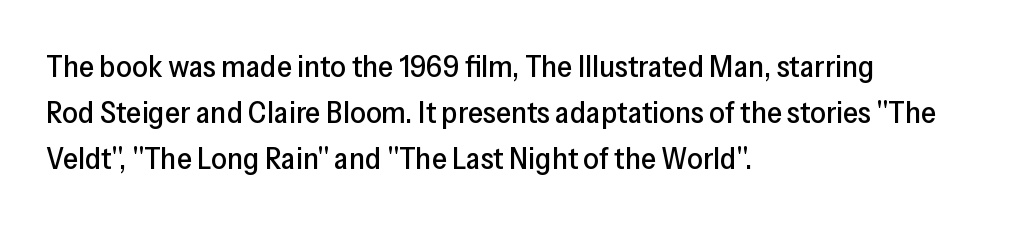
The image shows 31 px sans-serif type, upright; set left-aligned, normal line spacing (1.49x), normal letter spacing, not underlined; low stroke contrast and a medium x-height.
